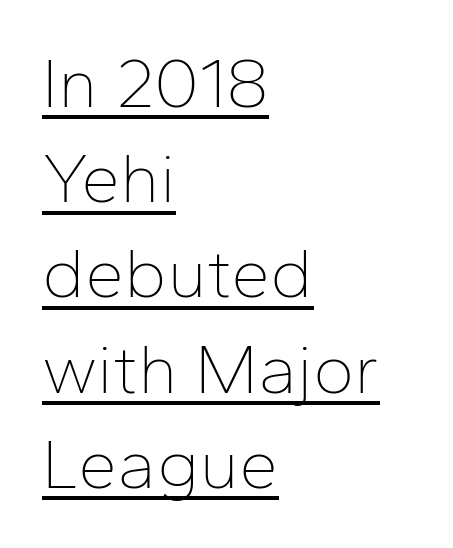
Q: Is the text bold? A: No.
Q: Is the text italic (slanted)? A: No, it is upright.
Q: Is the typeface a serif or a sans-serif typeface? A: Sans-serif.
Q: Is the text underlined? A: Yes.
Q: How is the paragraph aligned? A: Left-aligned.
Q: Is the spacing between letters normal or unusually wide? A: Normal.
Q: Is the spacing between lines tight, normal or loose? A: Normal.
Q: Width (condensed, normal, or wide)? A: Normal.
Q: Stroke contrast? A: Low.
Q: x-height? A: Medium.
Q: Monospaced? A: No.
